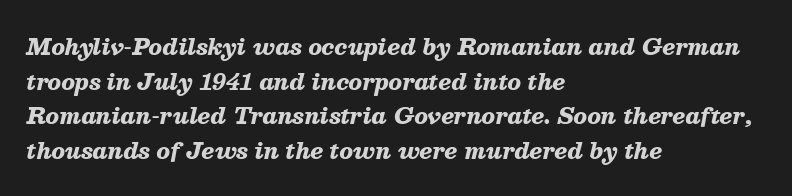
The image shows 22 px bold type, italic (leaning right); set left-aligned, normal line spacing (1.57x), normal letter spacing, not underlined.
